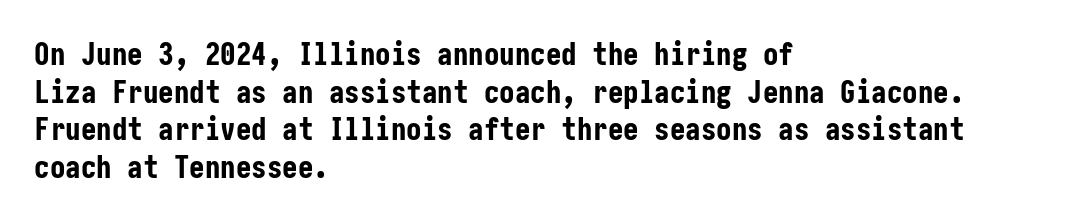
Q: Is the text bold? A: Yes.
Q: Is the text italic (slanted)? A: No, it is upright.
Q: Is the typeface a serif or a sans-serif typeface? A: Sans-serif.
Q: Is the text underlined? A: No.
Q: How is the paragraph aligned? A: Left-aligned.
Q: Is the spacing between letters normal or unusually wide? A: Normal.
Q: Width (condensed, normal, or wide)? A: Condensed.
Q: Stroke contrast? A: Low.
Q: x-height? A: Medium.
